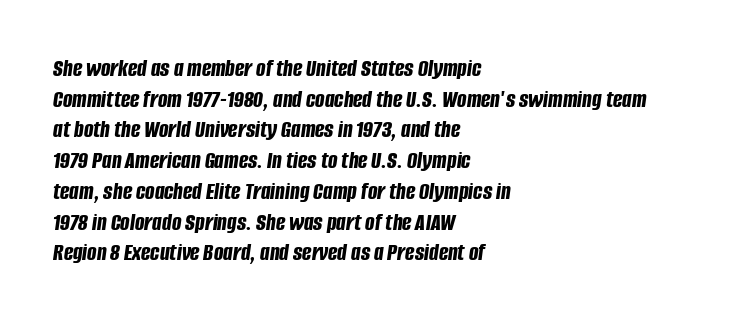
One-word summary of the alignment: left. Short note: letters normally spaced. Strong, thick strokes mark this as bold type. The axis of the letterforms is tilted away from vertical.
